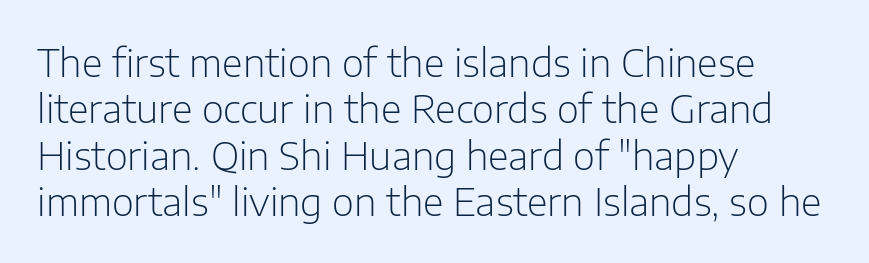
Q: Is the text bold? A: No.
Q: Is the text italic (slanted)? A: No, it is upright.
Q: Is the typeface a serif or a sans-serif typeface? A: Sans-serif.
Q: Is the text underlined? A: No.
Q: How is the paragraph aligned? A: Left-aligned.
Q: Is the spacing between letters normal or unusually wide? A: Normal.
Q: Width (condensed, normal, or wide)? A: Normal.
Q: Stroke contrast? A: Low.
Q: x-height? A: Medium.
Q: Monospaced? A: No.
